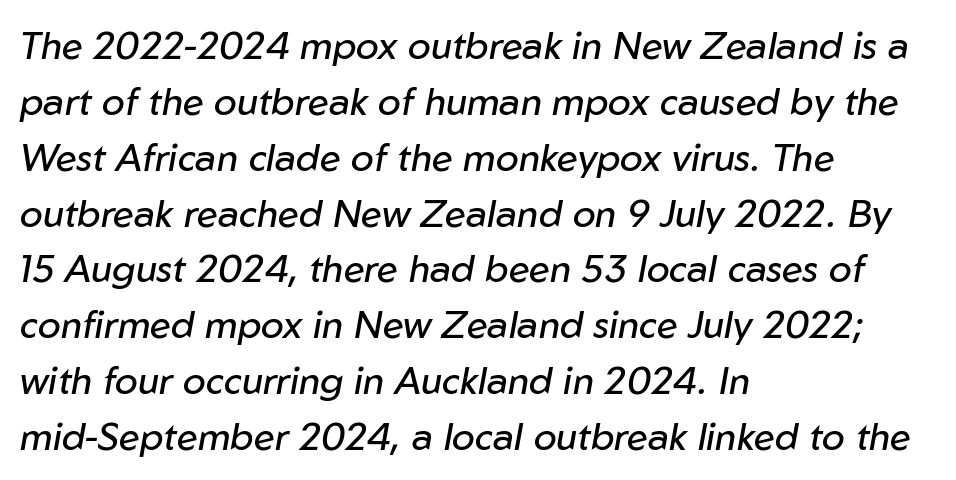
The image shows 38 px regular-weight type, italic (leaning right); set left-aligned, normal line spacing (1.47x), normal letter spacing, not underlined; low stroke contrast and a medium x-height.
